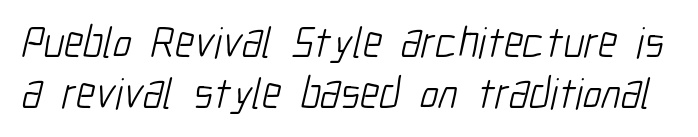
The image shows 44 px light, condensed sans-serif type; set line spacing 1.16x, normal letter spacing, not underlined; low stroke contrast and a medium x-height.
